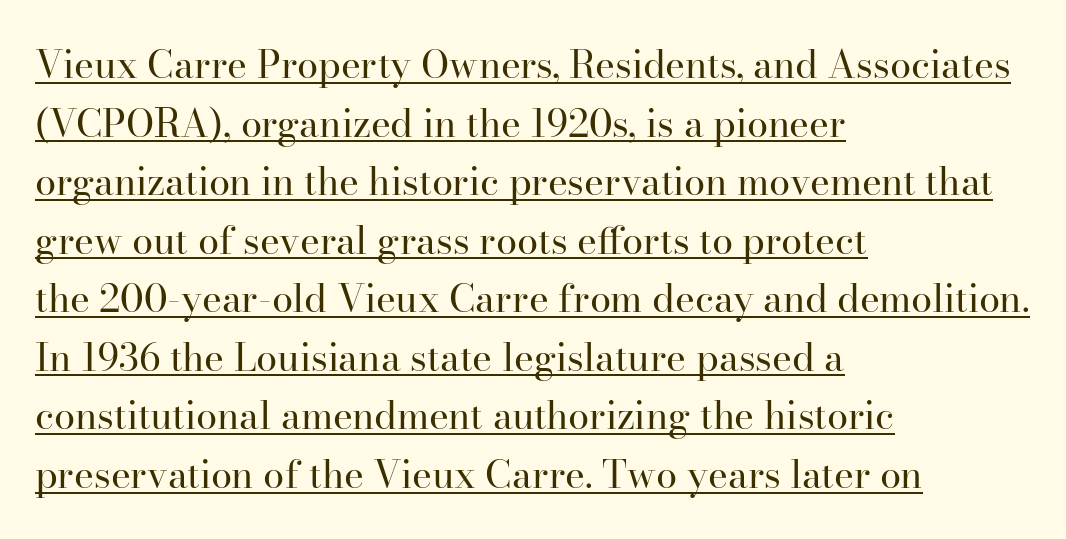
Q: Is the text bold? A: No.
Q: Is the text italic (slanted)? A: No, it is upright.
Q: Is the typeface a serif or a sans-serif typeface? A: Serif.
Q: Is the text underlined? A: Yes.
Q: How is the paragraph aligned? A: Left-aligned.
Q: Is the spacing between letters normal or unusually wide? A: Normal.
Q: Is the spacing between lines tight, normal or loose? A: Normal.
Q: Width (condensed, normal, or wide)? A: Normal.
Q: Stroke contrast? A: High.
Q: x-height? A: Small.
Q: Monospaced? A: No.
